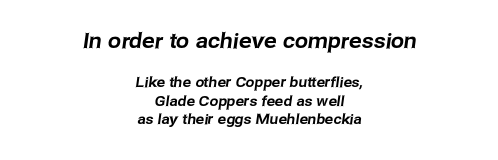
Q: Is the text underlined? A: No.
Q: How is the paragraph aligned? A: Centered.
Q: Is the spacing between letters normal or unusually wide? A: Normal.
Q: Is the spacing between lines tight, normal or loose? A: Normal.
Q: Which block of text is set in a larger size, the first (top) or the second (bottom)? A: The first (top) one.
